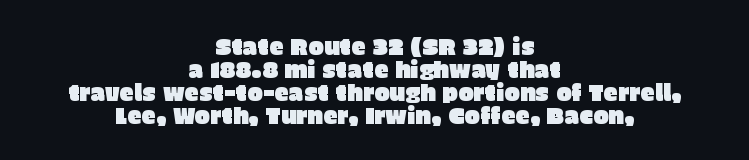
The image shows 23 px text type, upright; set centered, tight line spacing (1.0x), normal letter spacing, not underlined.
